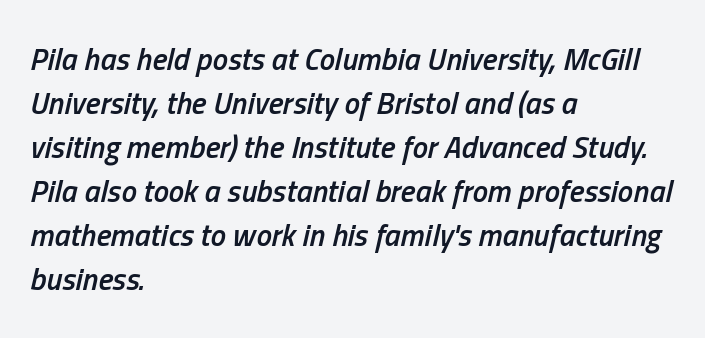
Emphasis by weight is partial: semibold. The axis of the letterforms is tilted away from vertical. The setting favours the left margin, as ordinary paragraphs usually do. Summary of vertical rhythm: regular, with standard interline spacing. Do the characters align in a grid? No, the font is proportional. The tracking reads as untouched default to a designer's eye.
